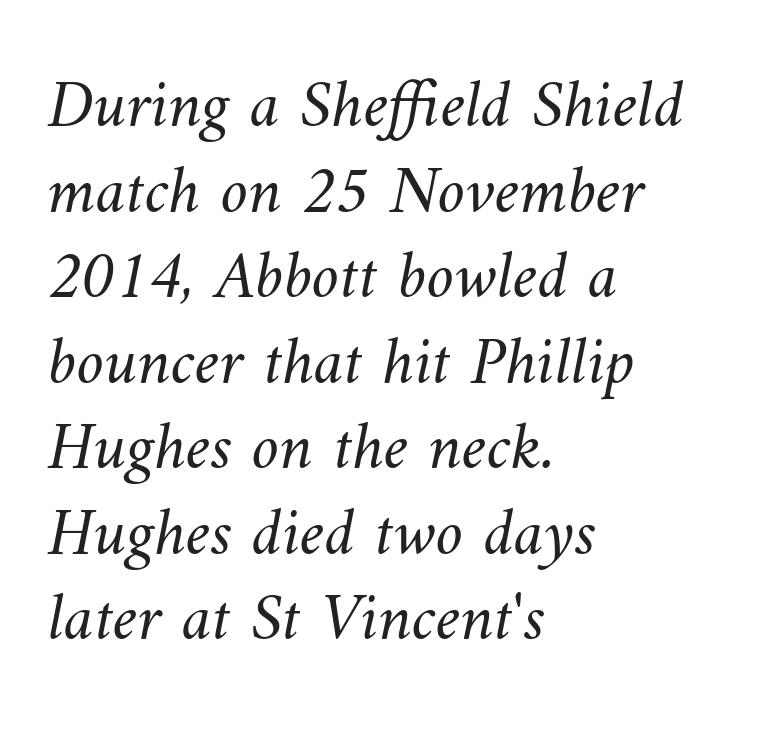
Q: Is the text bold? A: No.
Q: Is the text underlined? A: No.
Q: How is the paragraph aligned? A: Left-aligned.
Q: Is the spacing between letters normal or unusually wide? A: Normal.
Q: Width (condensed, normal, or wide)? A: Normal.
Q: Stroke contrast? A: Medium.
Q: x-height? A: Small.
Q: Monospaced? A: No.
